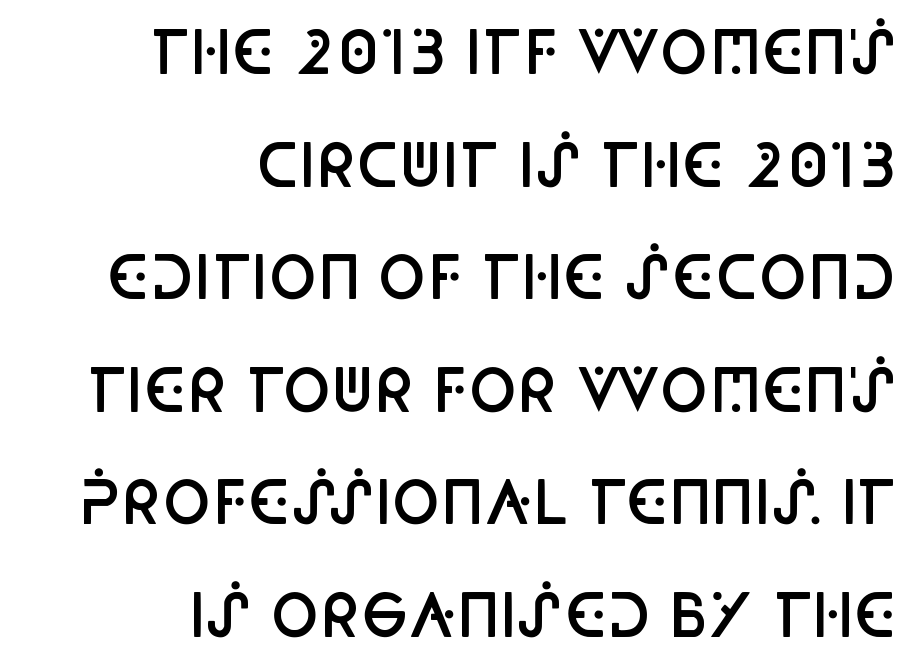
{"serif": "no", "italic": "no", "bold": "semi", "weight": "semibold", "width": "condensed", "stroke_contrast": "low", "x_height": "large", "monospaced": "no", "underline": "no", "align": "right", "line_spacing": "loose", "line_spacing_ratio": 1.94, "letter_spacing": "normal", "letter_spacing_em": 0.0, "glyph_px": 58}
